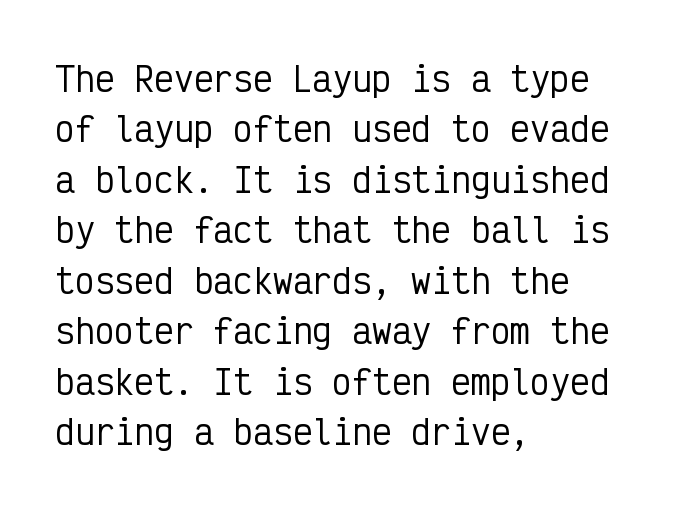
{"serif": "no", "italic": "no", "width": "condensed", "stroke_contrast": "low", "x_height": "medium", "monospaced": "yes", "underline": "no", "align": "left", "line_spacing": "normal", "line_spacing_ratio": 1.53, "letter_spacing": "normal", "letter_spacing_em": 0.0, "glyph_px": 33}
